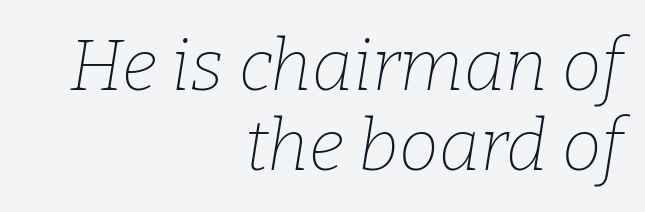
{"serif": "yes", "italic": "yes", "lean": "right", "slant_degrees": 9, "bold": "no", "weight": "thin", "width": "normal", "stroke_contrast": "low", "x_height": "medium", "monospaced": "no", "underline": "no", "align": "right", "line_spacing": "tight", "line_spacing_ratio": 1.12, "letter_spacing": "normal", "letter_spacing_em": 0.0, "glyph_px": 71}
